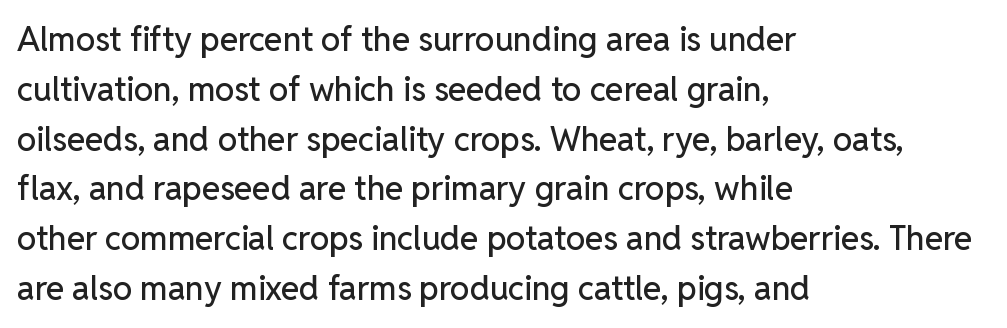
{"serif": "no", "italic": "no", "width": "normal", "stroke_contrast": "low", "x_height": "medium", "monospaced": "no", "underline": "no", "align": "left", "line_spacing": "normal", "line_spacing_ratio": 1.51, "letter_spacing": "normal", "letter_spacing_em": 0.0, "glyph_px": 33}
